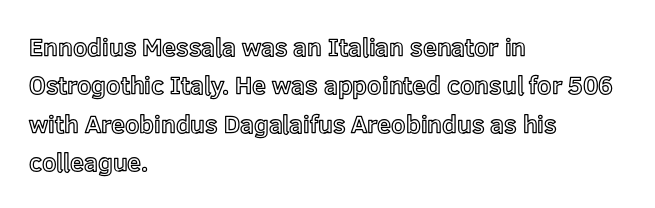
These lines stack with their left ends in a neat column. This is the regular roman posture of the typeface. Leading matches the norm, producing a regular column. No extra tracking has been applied to these lines. Type without underlining.
